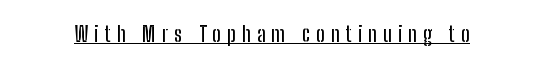
The image shows 22 px text type, upright; set unusually wide letter spacing (+0.28 em), underlined.
